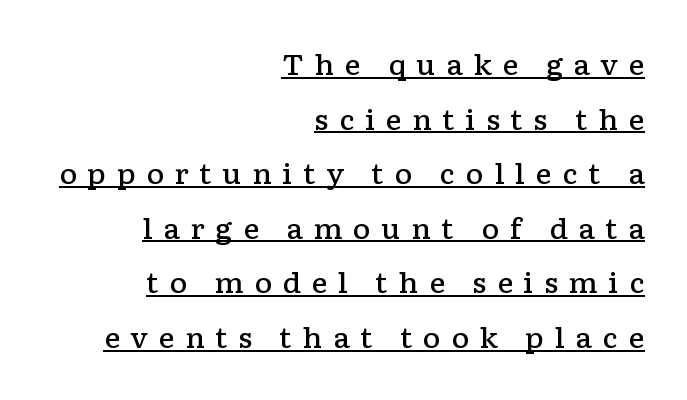
Style check: upright. The strokes are fattened partway — semibold, not bold. A great deal of white space separates one row of letters from the next. The letterforms stand isolated, each surrounded by extra space.
